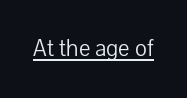
Q: Is the text bold? A: No.
Q: Is the text italic (slanted)? A: No, it is upright.
Q: Is the text underlined? A: Yes.
Q: Is the spacing between letters normal or unusually wide? A: Normal.
